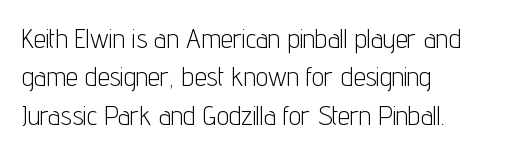
Q: Is the text bold? A: No.
Q: Is the text italic (slanted)? A: No, it is upright.
Q: Is the text underlined? A: No.
Q: How is the paragraph aligned? A: Left-aligned.
Q: Is the spacing between letters normal or unusually wide? A: Normal.
Q: Is the spacing between lines tight, normal or loose? A: Normal.
